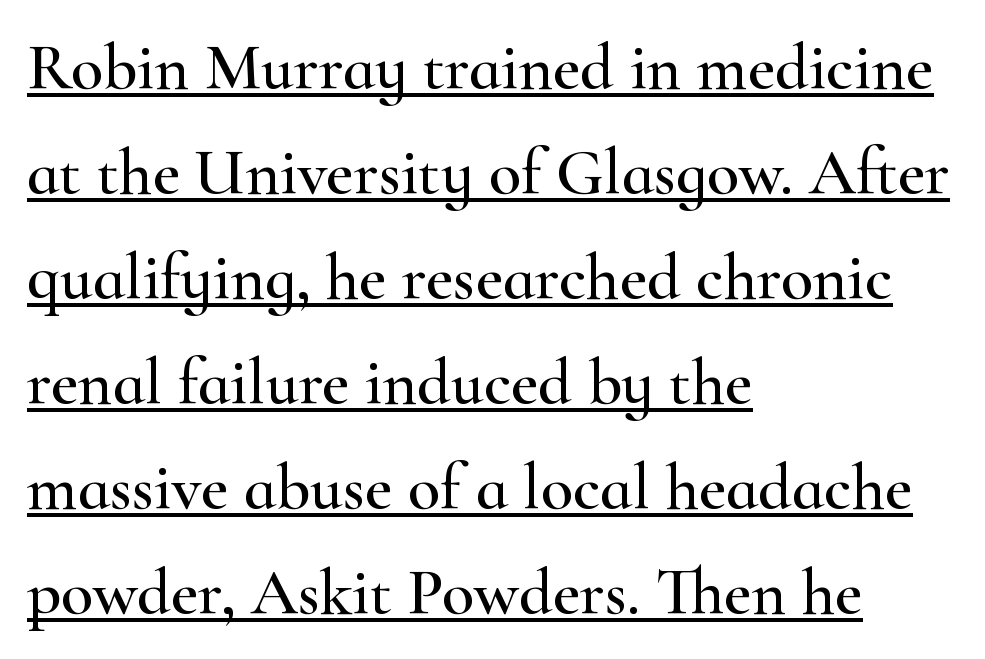
Q: Is the text italic (slanted)? A: No, it is upright.
Q: Is the typeface a serif or a sans-serif typeface? A: Serif.
Q: Is the text underlined? A: Yes.
Q: How is the paragraph aligned? A: Left-aligned.
Q: Is the spacing between letters normal or unusually wide? A: Normal.
Q: Is the spacing between lines tight, normal or loose? A: Normal.
Q: Width (condensed, normal, or wide)? A: Wide.
Q: Stroke contrast? A: High.
Q: x-height? A: Small.
Q: Monospaced? A: No.
